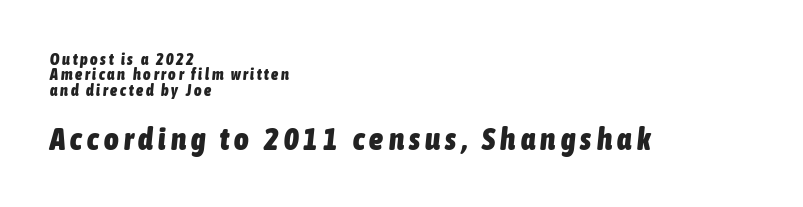
Regarding leading, the lines here are crowded together. The space directly below the letters is spotless. Horizontal alignment here is leftward, the default for most running prose. Which chunk is bigger? The second one — the bottom block dwarfs the top. This sample has the flowing, uneven cadence of proportional lettering. The glyphs have the mass of a bold cut.
